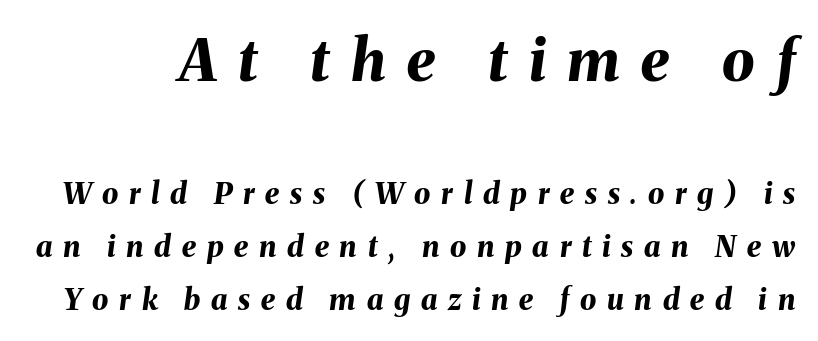
Q: Is the text bold? A: Yes.
Q: Is the text italic (slanted)? A: Yes, it leans right by about 8 degrees.
Q: Is the text underlined? A: No.
Q: Is the spacing between letters normal or unusually wide? A: Unusually wide.
Q: Which block of text is set in a larger size, the first (top) or the second (bottom)? A: The first (top) one.
Q: Width (condensed, normal, or wide)? A: Normal.
Q: Stroke contrast? A: Medium.
Q: x-height? A: Medium.
Q: Monospaced? A: No.
